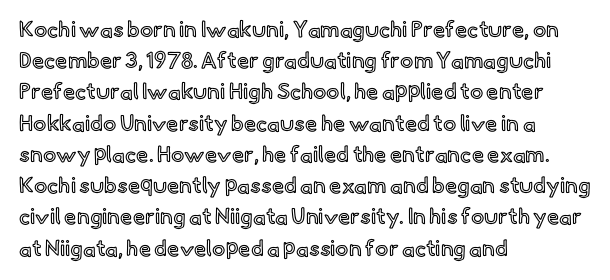
Nope, not italic — everything's standing straight. You could call the tracking neutral — neither tight nor loose. Descenders hang freely into open space. Vertical spacing — default. The compositor pushed each line to the left boundary.
